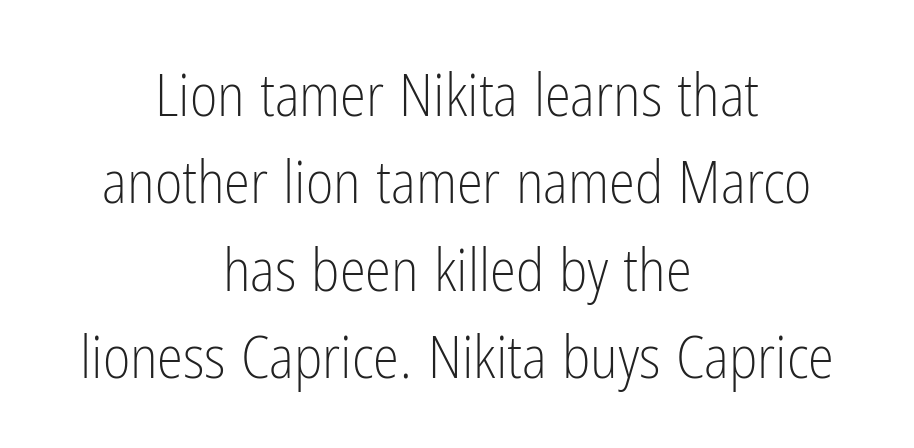
{"serif": "no", "italic": "no", "bold": "no", "weight": "light", "width": "condensed", "stroke_contrast": "low", "x_height": "medium", "monospaced": "no", "underline": "no", "align": "center", "line_spacing": "normal", "line_spacing_ratio": 1.48, "letter_spacing": "normal", "letter_spacing_em": 0.0, "glyph_px": 59}
